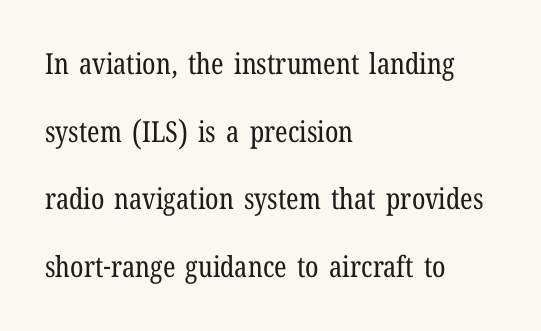
The image shows 29 px regular-weight, condensed serif type, upright; set left-aligned, loose line spacing (2.33x), normal letter spacing, not underlined; low stroke contrast and a medium x-height.
